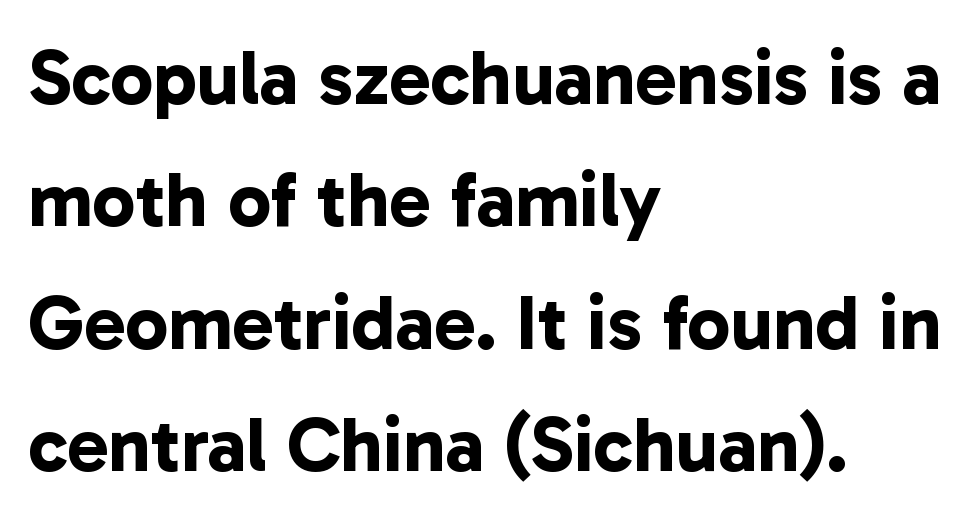
The image shows 77 px bold sans-serif type; set left-aligned, normal line spacing (1.59x), normal letter spacing, not underlined; low stroke contrast and a medium x-height.
